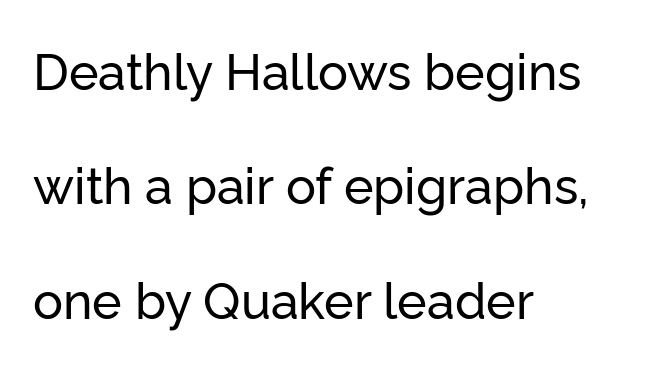
Unmarked baselines from the first word to the last. The lettering stays uniformly vertical, giving the passage a roman look. The text block is weighted toward the left margin, trailing off unevenly rightward. Observe the absence of serifs on each vertical stroke in this sample. Varying glyph widths throughout — classic text-font behaviour. Standard letterfit; no display-style spreading of the glyphs.
